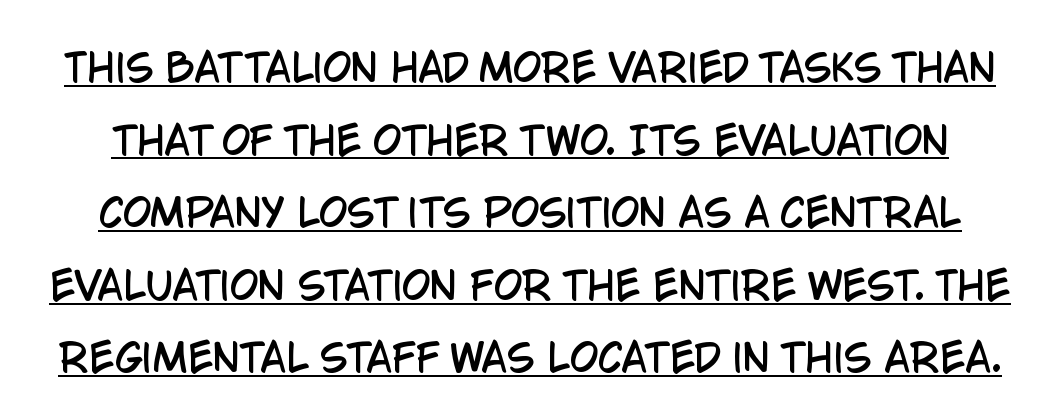
Q: Is the text italic (slanted)? A: No, it is upright.
Q: Is the typeface a serif or a sans-serif typeface? A: Sans-serif.
Q: Is the text underlined? A: Yes.
Q: Is the spacing between letters normal or unusually wide? A: Normal.
Q: Is the spacing between lines tight, normal or loose? A: Loose.
Q: Width (condensed, normal, or wide)? A: Condensed.
Q: Stroke contrast? A: Low.
Q: x-height? A: Large.
Q: Monospaced? A: No.
